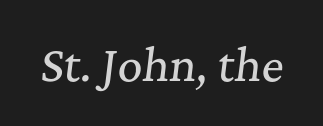
This rendering leaves character spacing at its baseline value. Slant detected: the letters are inclined. Descender tails drop into unmarked territory. The typeface chosen for these lines features serifs.
